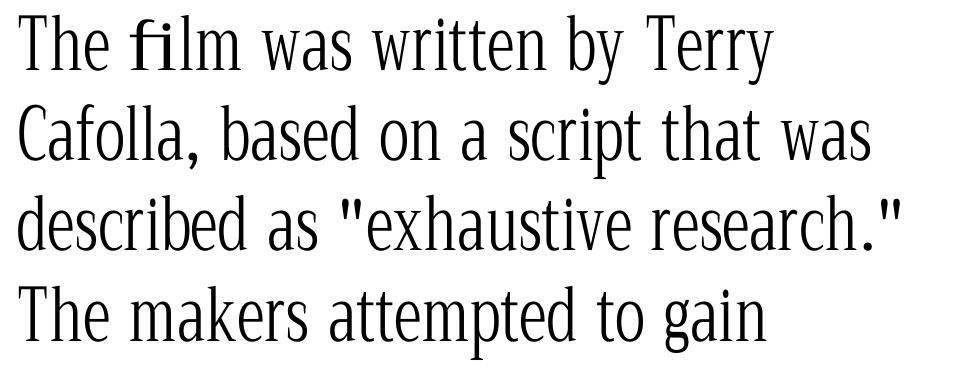
The image shows 71 px light, condensed serif type, upright; set left-aligned, normal line spacing (1.27x), normal letter spacing, not underlined; low stroke contrast and a medium x-height.
